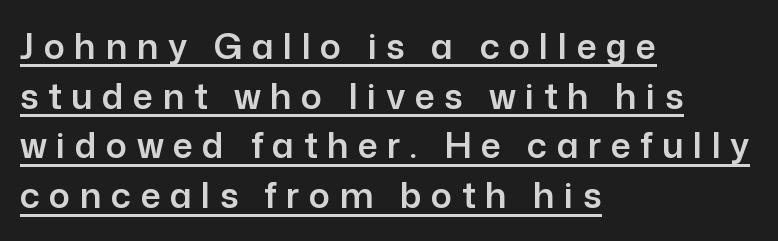
Q: Is the text italic (slanted)? A: No, it is upright.
Q: Is the typeface a serif or a sans-serif typeface? A: Sans-serif.
Q: Is the text underlined? A: Yes.
Q: How is the paragraph aligned? A: Left-aligned.
Q: Is the spacing between letters normal or unusually wide? A: Unusually wide.
Q: Is the spacing between lines tight, normal or loose? A: Normal.
Q: Width (condensed, normal, or wide)? A: Normal.
Q: Stroke contrast? A: Low.
Q: x-height? A: Medium.
Q: Monospaced? A: No.
